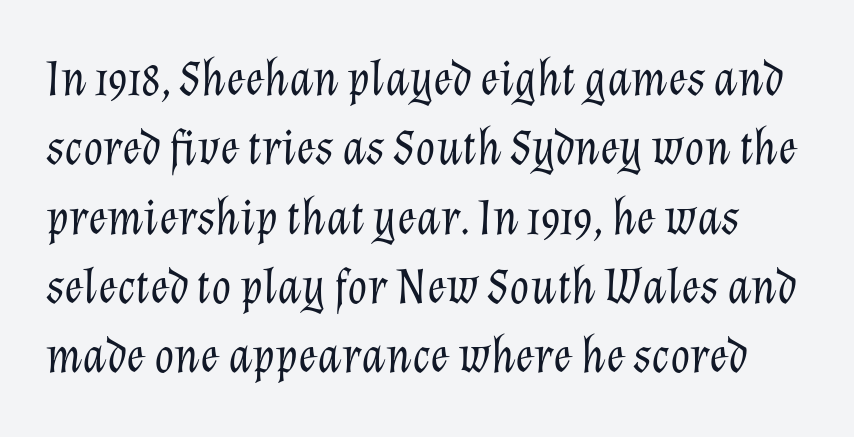
Only glyphs here, with clear space below each row. Is the type heavy? It reads as light-to-regular instead. Is the letter spacing exaggerated? No — it looks like the ordinary default. This sample has the flowing, uneven cadence of proportional lettering. The lettering tilts uniformly, giving the passage an italic look.
